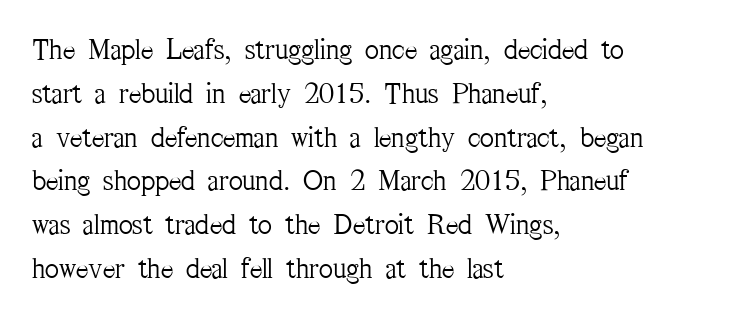
Q: Is the text bold? A: No.
Q: Is the text italic (slanted)? A: No, it is upright.
Q: Is the typeface a serif or a sans-serif typeface? A: Serif.
Q: Is the text underlined? A: No.
Q: How is the paragraph aligned? A: Left-aligned.
Q: Is the spacing between letters normal or unusually wide? A: Normal.
Q: Is the spacing between lines tight, normal or loose? A: Normal.
Q: Width (condensed, normal, or wide)? A: Condensed.
Q: Stroke contrast? A: Medium.
Q: x-height? A: Medium.
Q: Monospaced? A: No.
